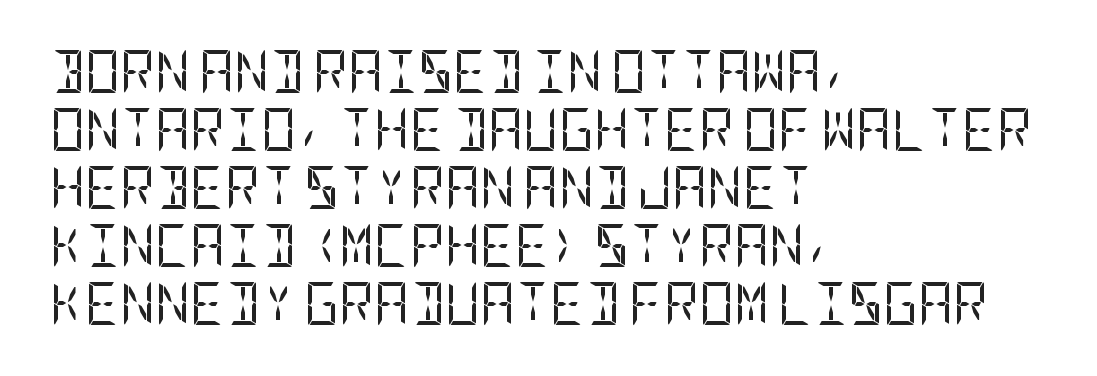
The image shows 43 px regular-weight, condensed sans-serif type, upright; set left-aligned, normal line spacing (1.35x), normal letter spacing, not underlined; low stroke contrast and a large x-height.
